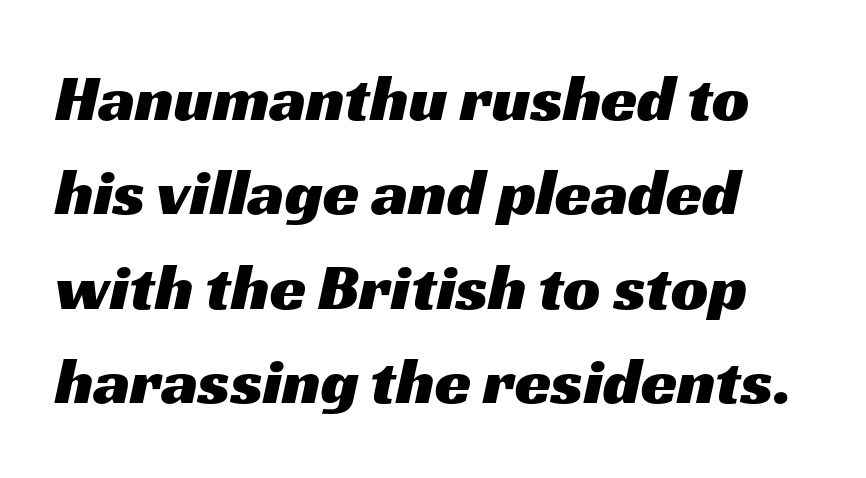
Students, note that the glyphs here touch the page at normal intervals. Leading matches the norm, producing a regular column. Glance below the letters and you will spot only blank space. Grotesque or geometric, the face here clearly has no serifs.
